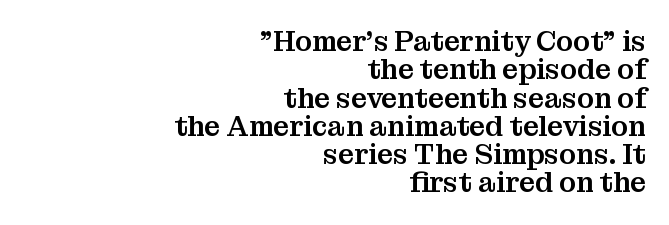
The image shows 28 px serif type, upright; set right-aligned, tight line spacing (1.01x), normal letter spacing, not underlined; medium stroke contrast and a medium x-height.
